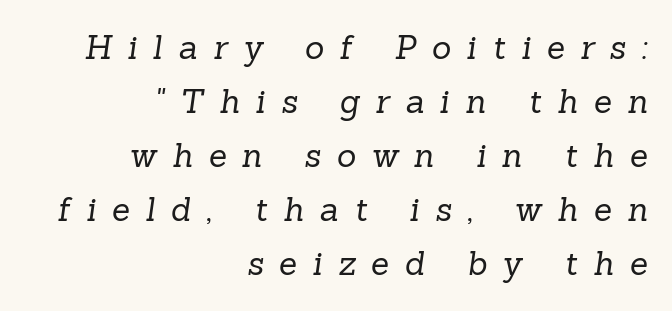
The image shows 33 px regular-weight serif type; set right-aligned, normal line spacing (1.64x), unusually wide letter spacing (+0.48 em), not underlined; low stroke contrast and a medium x-height.
